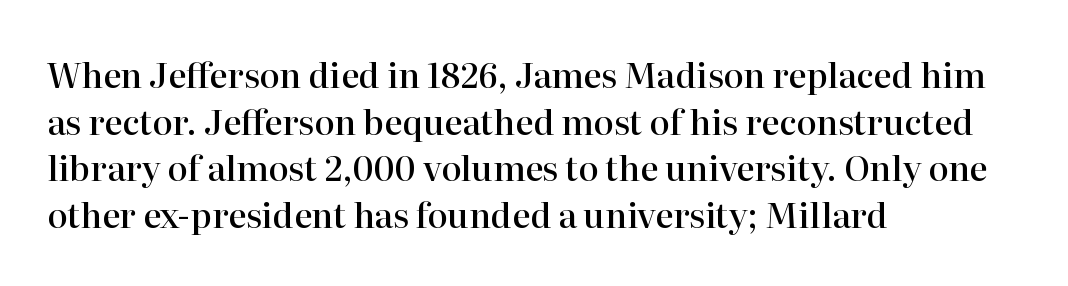
{"serif": "yes", "italic": "no", "bold": "semi", "weight": "semibold", "width": "normal", "stroke_contrast": "high", "x_height": "medium", "monospaced": "no", "underline": "no", "align": "left", "line_spacing": "normal", "line_spacing_ratio": 1.37, "letter_spacing": "normal", "letter_spacing_em": 0.0, "glyph_px": 34}
